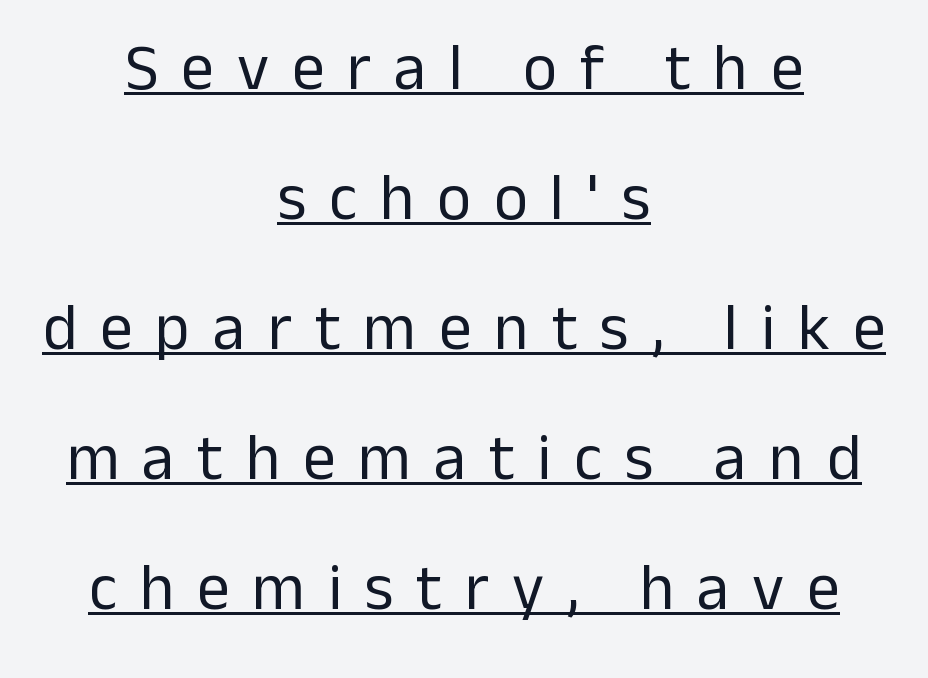
Q: Is the text bold? A: No.
Q: Is the text italic (slanted)? A: No, it is upright.
Q: Is the typeface a serif or a sans-serif typeface? A: Sans-serif.
Q: Is the text underlined? A: Yes.
Q: How is the paragraph aligned? A: Centered.
Q: Is the spacing between letters normal or unusually wide? A: Unusually wide.
Q: Is the spacing between lines tight, normal or loose? A: Loose.
Q: Width (condensed, normal, or wide)? A: Normal.
Q: Stroke contrast? A: Low.
Q: x-height? A: Medium.
Q: Monospaced? A: No.
